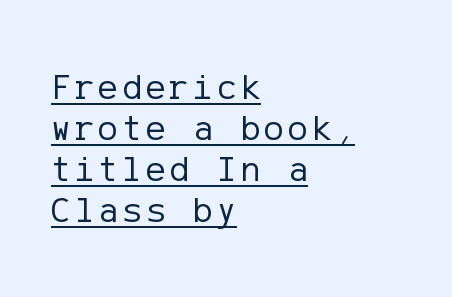
The face used here appears with an underline applied. Unlike italic type, these characters show no tilt at all. Line beginnings align vertically; line endings do not. Nothing sits at the stroke ends, so this counts as sans-serif.
